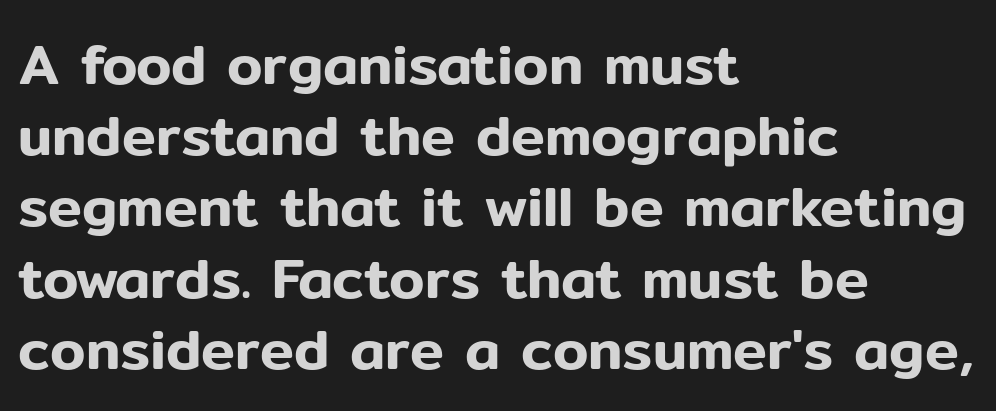
Q: Is the text italic (slanted)? A: No, it is upright.
Q: Is the typeface a serif or a sans-serif typeface? A: Sans-serif.
Q: Is the text underlined? A: No.
Q: How is the paragraph aligned? A: Left-aligned.
Q: Is the spacing between letters normal or unusually wide? A: Normal.
Q: Is the spacing between lines tight, normal or loose? A: Normal.
Q: Width (condensed, normal, or wide)? A: Normal.
Q: Stroke contrast? A: Low.
Q: x-height? A: Medium.
Q: Monospaced? A: No.
